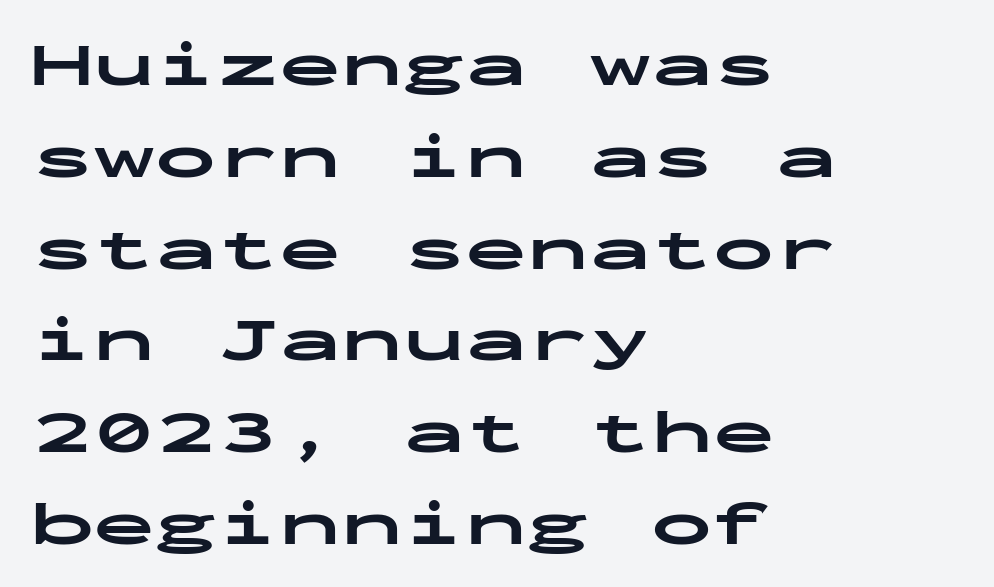
The image shows 62 px bold, wide sans-serif type, upright, monospaced; set left-aligned, normal line spacing (1.48x), normal letter spacing, not underlined; low stroke contrast and a medium x-height.
